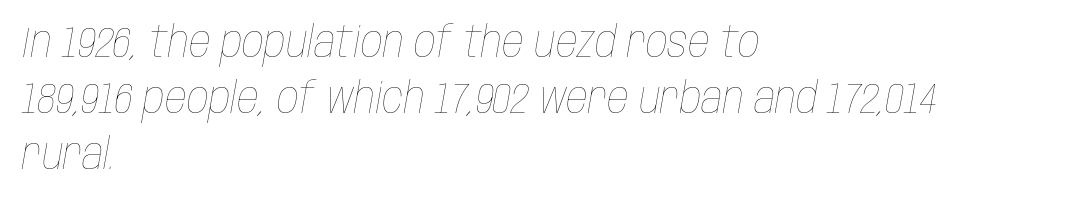
Is the stroke heavy? The answer is a plain regular-or-lighter. If you drew a ruler down the left edge, every line would touch it. A typesetter would call this proportional, since set widths differ per character. A typesetter would mark this as italic.
